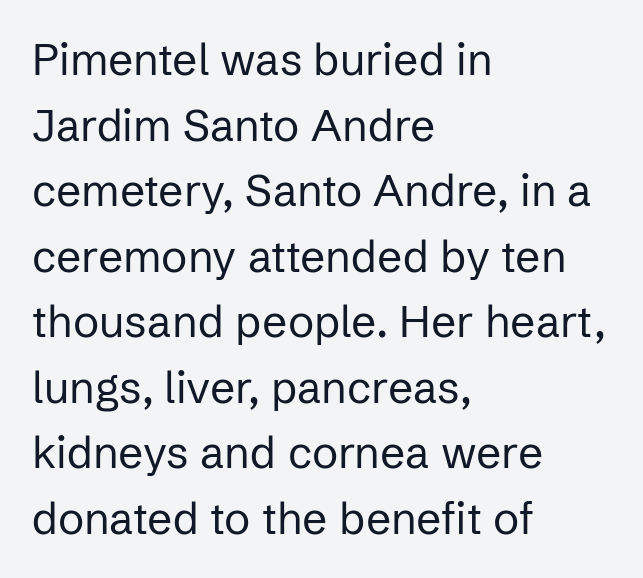
Q: Is the text bold? A: No.
Q: Is the text italic (slanted)? A: No, it is upright.
Q: Is the typeface a serif or a sans-serif typeface? A: Sans-serif.
Q: Is the text underlined? A: No.
Q: How is the paragraph aligned? A: Left-aligned.
Q: Is the spacing between letters normal or unusually wide? A: Normal.
Q: Is the spacing between lines tight, normal or loose? A: Normal.
Q: Width (condensed, normal, or wide)? A: Normal.
Q: Stroke contrast? A: Low.
Q: x-height? A: Medium.
Q: Monospaced? A: No.
